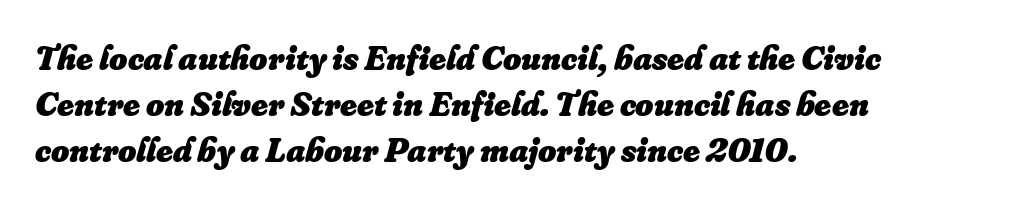
{"italic": "yes", "lean": "right", "slant_degrees": 16, "bold": "yes", "weight": "heavy", "width": "normal", "stroke_contrast": "low", "x_height": "small", "monospaced": "no", "underline": "no", "align": "left", "line_spacing": "normal", "line_spacing_ratio": 1.31, "letter_spacing": "normal", "letter_spacing_em": 0.0, "glyph_px": 35}
